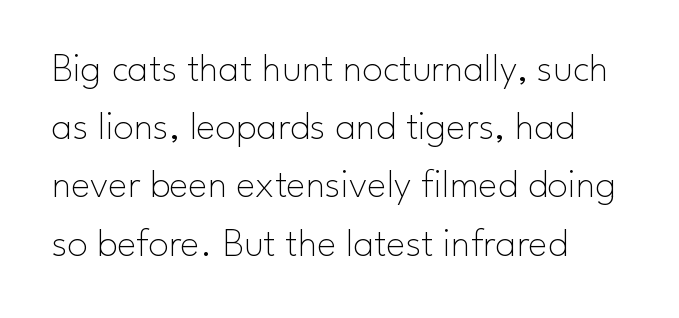
Q: Is the text bold? A: No.
Q: Is the text italic (slanted)? A: No, it is upright.
Q: Is the typeface a serif or a sans-serif typeface? A: Sans-serif.
Q: Is the text underlined? A: No.
Q: How is the paragraph aligned? A: Left-aligned.
Q: Is the spacing between letters normal or unusually wide? A: Normal.
Q: Is the spacing between lines tight, normal or loose? A: Normal.
Q: Width (condensed, normal, or wide)? A: Normal.
Q: Stroke contrast? A: Low.
Q: x-height? A: Small.
Q: Monospaced? A: No.
